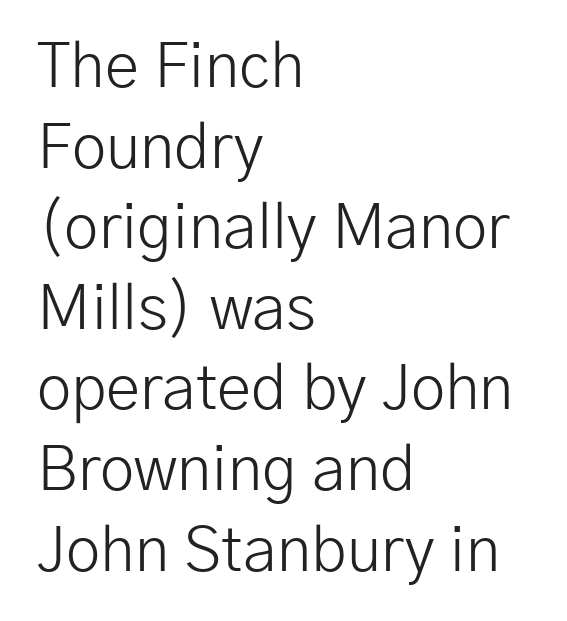
Q: Is the text bold? A: No.
Q: Is the text italic (slanted)? A: No, it is upright.
Q: Is the typeface a serif or a sans-serif typeface? A: Sans-serif.
Q: Is the text underlined? A: No.
Q: How is the paragraph aligned? A: Left-aligned.
Q: Is the spacing between letters normal or unusually wide? A: Normal.
Q: Is the spacing between lines tight, normal or loose? A: Normal.
Q: Width (condensed, normal, or wide)? A: Normal.
Q: Stroke contrast? A: Low.
Q: x-height? A: Medium.
Q: Monospaced? A: No.
